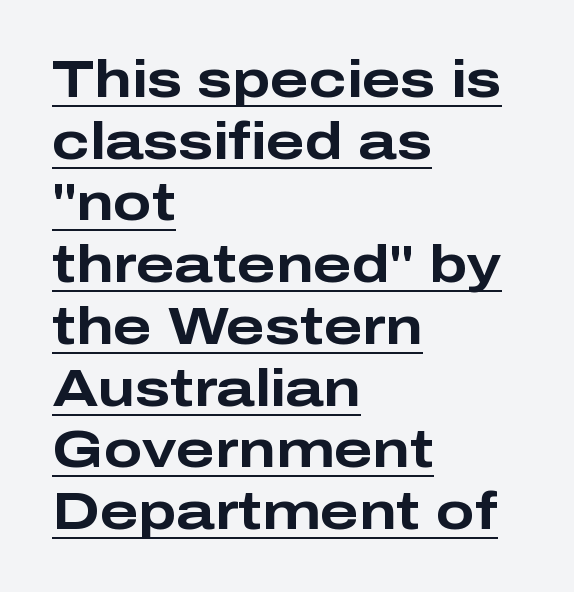
The rag falls on the right side of this text block. These lines were composed using upright roman letters. Is this a fixed-width face? No — the glyphs have proportional, varying widths. Examine the stroke ends and you'll find no serifs. Chunky letters — that's bold for sure.
